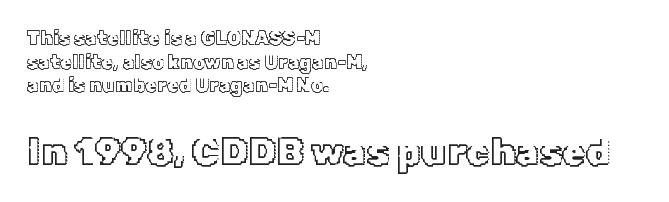
{"italic": "no", "width": "normal", "x_height": "medium", "monospaced": "no", "underline": "no", "align": "left", "line_spacing": "normal", "line_spacing_ratio": 1.25, "letter_spacing": "normal", "letter_spacing_em": 0.0, "larger_block": "second", "size_ratio": 2.0, "glyph_px": 38}
